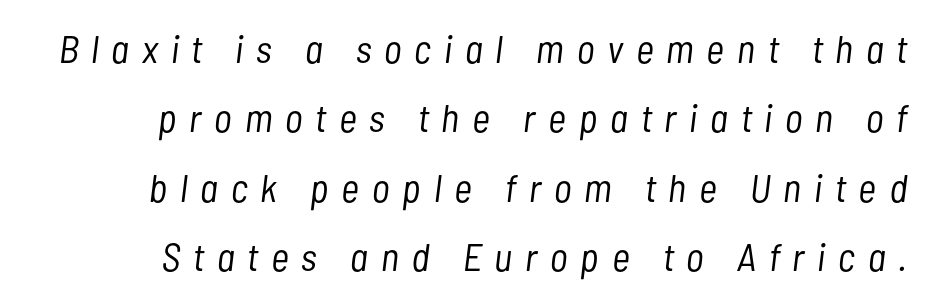
Q: Is the text bold? A: No.
Q: Is the text italic (slanted)? A: Yes, it leans right by about 7 degrees.
Q: Is the text underlined? A: No.
Q: How is the paragraph aligned? A: Right-aligned.
Q: Is the spacing between letters normal or unusually wide? A: Unusually wide.
Q: Width (condensed, normal, or wide)? A: Condensed.
Q: Stroke contrast? A: Low.
Q: x-height? A: Medium.
Q: Monospaced? A: No.
